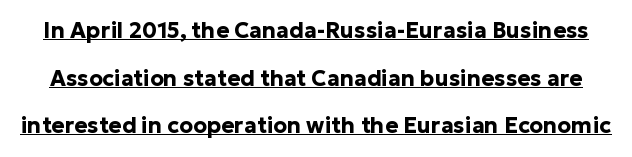
Q: Is the text bold? A: Yes.
Q: Is the text italic (slanted)? A: No, it is upright.
Q: Is the text underlined? A: Yes.
Q: Is the spacing between letters normal or unusually wide? A: Normal.
Q: Is the spacing between lines tight, normal or loose? A: Loose.
